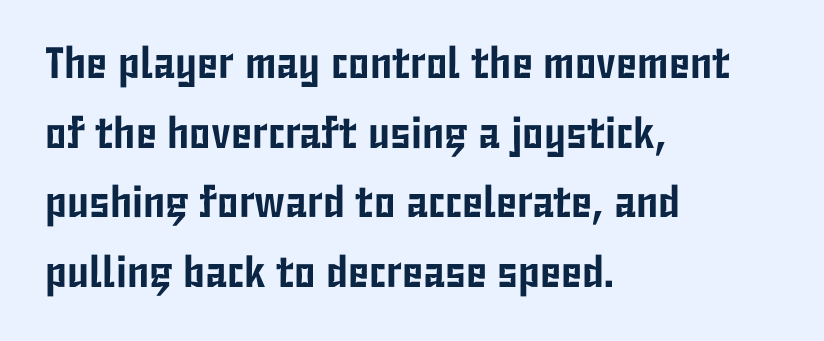
The image shows 44 px condensed sans-serif type, upright; set left-aligned, normal line spacing (1.58x), normal letter spacing, not underlined; low stroke contrast and a medium x-height.
